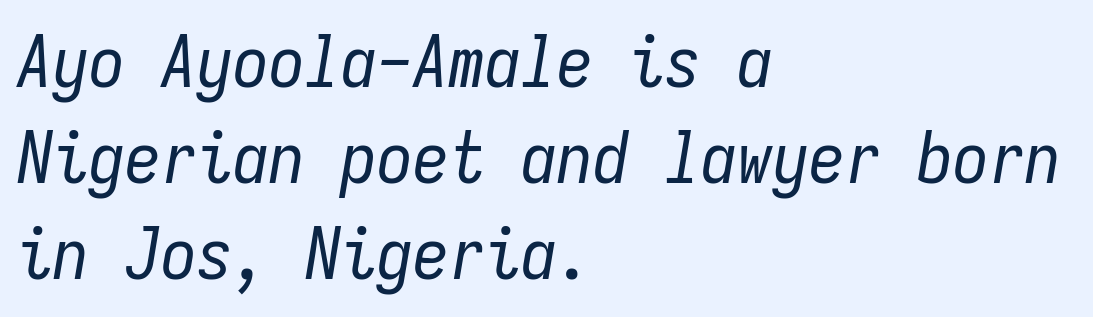
The image shows 72 px regular-weight, condensed type, italic (leaning right), monospaced; set left-aligned, normal line spacing (1.33x), normal letter spacing, not underlined; low stroke contrast and a medium x-height.
